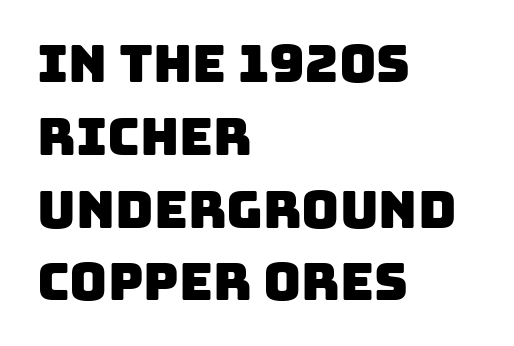
Q: Is the typeface a serif or a sans-serif typeface? A: Sans-serif.
Q: Is the text underlined? A: No.
Q: How is the paragraph aligned? A: Left-aligned.
Q: Is the spacing between letters normal or unusually wide? A: Normal.
Q: Is the spacing between lines tight, normal or loose? A: Normal.
Q: Width (condensed, normal, or wide)? A: Normal.
Q: Stroke contrast? A: Low.
Q: x-height? A: Large.
Q: Monospaced? A: No.
